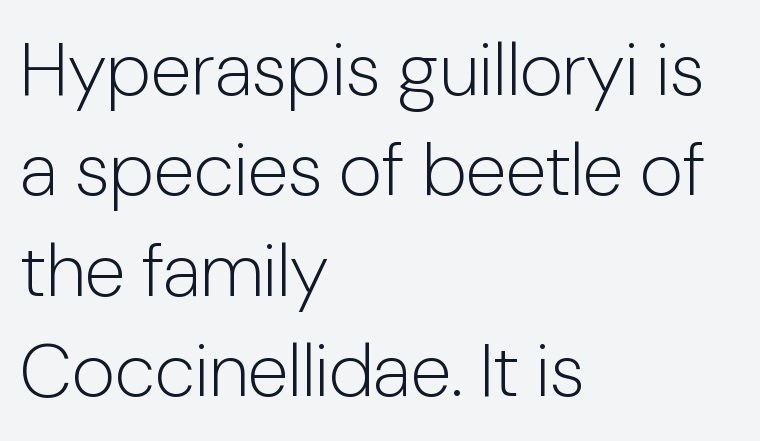
No heavy texture on the line: the type isn't bold. These lines are set flush left with a ragged right edge. The letters advance in unequal steps, a hallmark of proportional type. Plain, unruled lines of type. The face used here is rendered with its standard letterfit.
